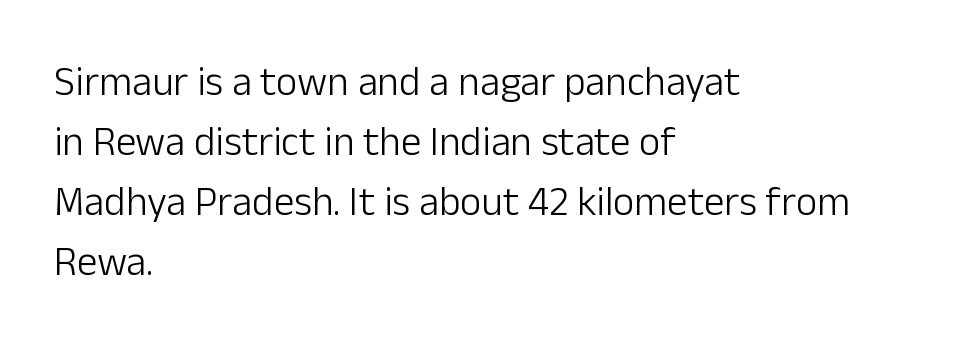
Is the type heavy? It reads as light-to-regular instead. This sample has the flowing, uneven cadence of proportional lettering. The leading is moderate, giving the passage an even texture. The ragged edge is on the right, which tells us the setting is flush left.
